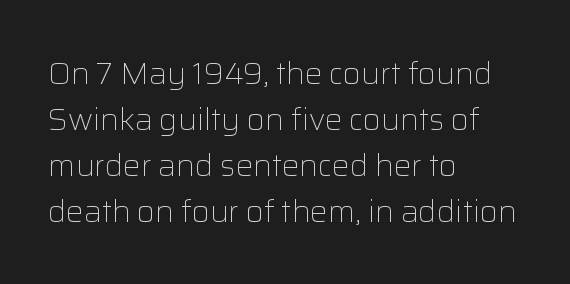
The letterforms sit at book weight or below. This rendering leaves character spacing at its baseline value. You can tell it's not italic because the verticals are truly vertical. The rows are spaced the way most documents space them.
